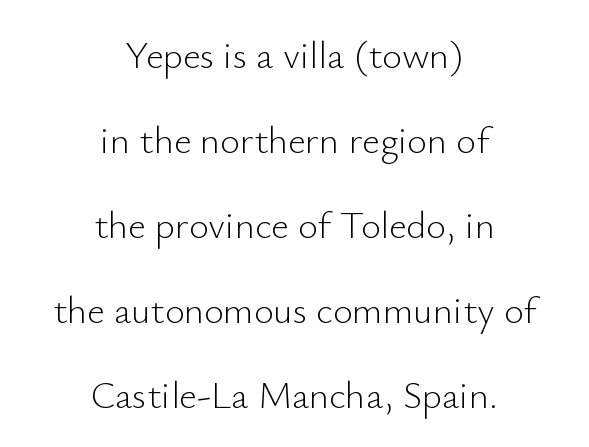
Q: Is the text bold? A: No.
Q: Is the text italic (slanted)? A: No, it is upright.
Q: Is the typeface a serif or a sans-serif typeface? A: Sans-serif.
Q: Is the text underlined? A: No.
Q: How is the paragraph aligned? A: Centered.
Q: Is the spacing between letters normal or unusually wide? A: Normal.
Q: Is the spacing between lines tight, normal or loose? A: Loose.
Q: Width (condensed, normal, or wide)? A: Normal.
Q: Stroke contrast? A: Low.
Q: x-height? A: Small.
Q: Monospaced? A: No.
